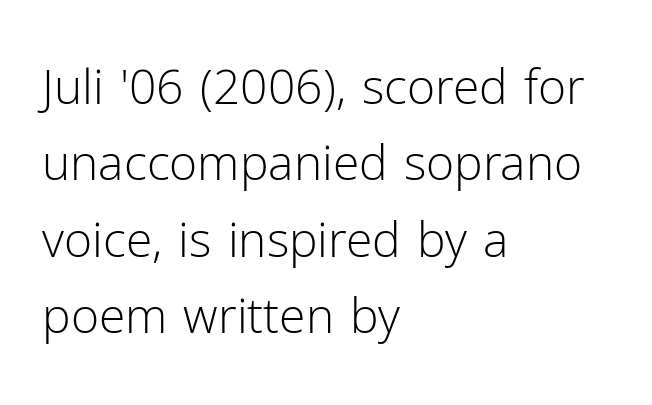
Here the designer chose a conventional face with non-uniform glyph widths. The font is comparable to plain body text, perhaps lighter. Is there any slant? The stems are plumb. What stands out about the letter spacing? Nothing — it is the standard amount.
